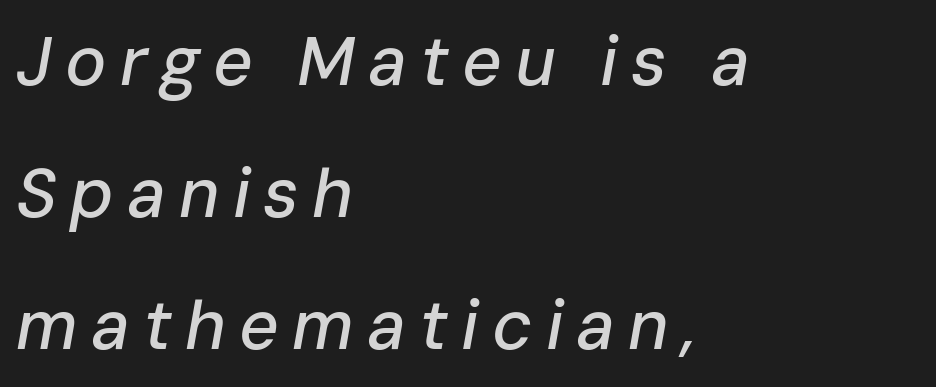
Words float on clear page, feet unadorned. Where is the straight margin? On the left. Is the type slanted? Yes — the strokes lean at a clear angle. Proportional: the letters do not fall into vertical columns.
